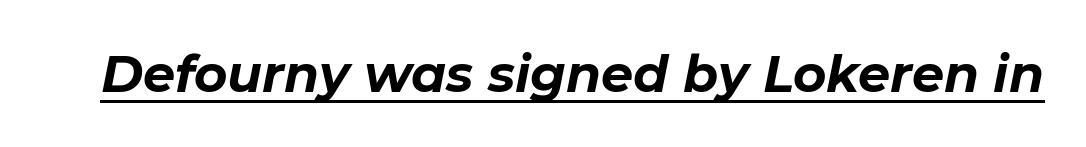
The image shows 51 px bold type, italic (leaning right); set normal letter spacing, underlined; low stroke contrast and a medium x-height.
